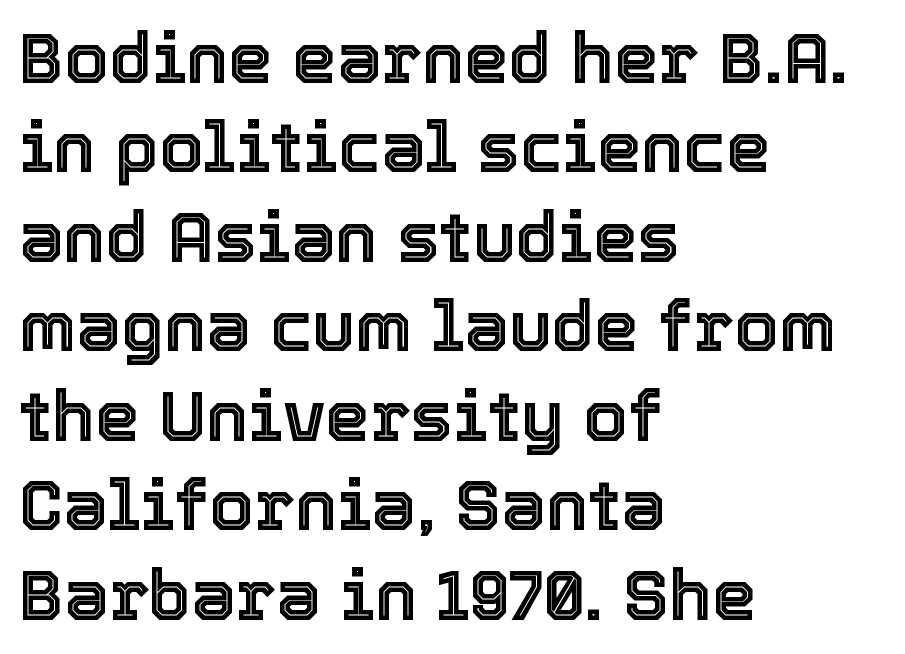
The image shows 71 px text type, upright; set left-aligned, normal line spacing (1.26x), normal letter spacing, not underlined; a medium x-height.
